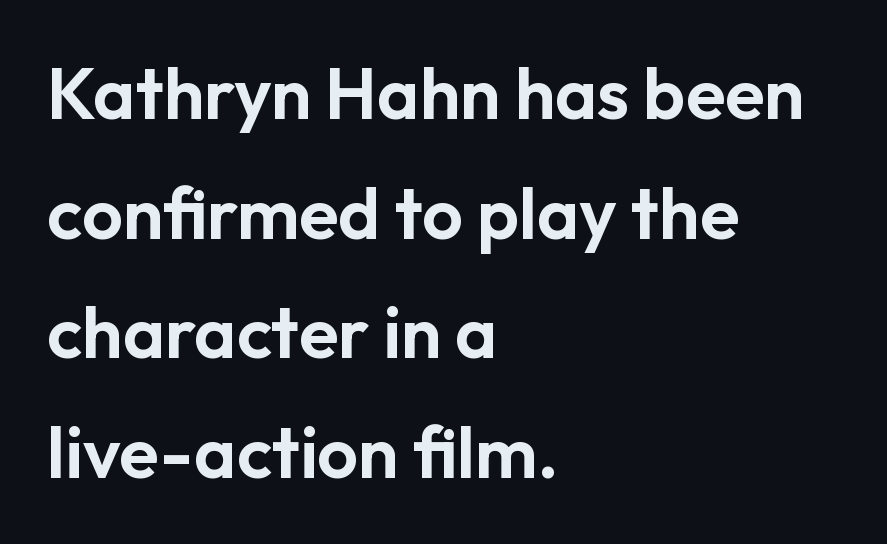
Q: Is the text italic (slanted)? A: No, it is upright.
Q: Is the typeface a serif or a sans-serif typeface? A: Sans-serif.
Q: Is the text underlined? A: No.
Q: How is the paragraph aligned? A: Left-aligned.
Q: Is the spacing between letters normal or unusually wide? A: Normal.
Q: Is the spacing between lines tight, normal or loose? A: Normal.
Q: Width (condensed, normal, or wide)? A: Normal.
Q: Stroke contrast? A: Low.
Q: x-height? A: Medium.
Q: Monospaced? A: No.
